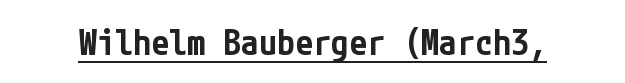
{"serif": "no", "italic": "no", "bold": "semi", "weight": "semibold", "width": "condensed", "stroke_contrast": "low", "x_height": "medium", "underline": "yes", "letter_spacing": "normal", "letter_spacing_em": 0.0, "glyph_px": 36}
